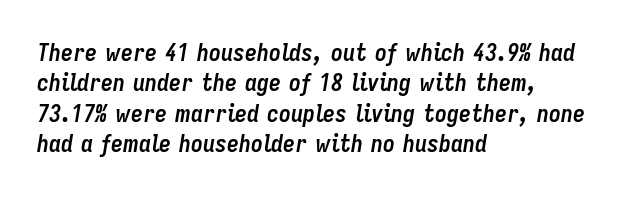
Regular leading. Italic: yes, the glyphs are oblique. Letters rest on an invisible, unmarked baseline. No extra tracking has been applied to these lines.
